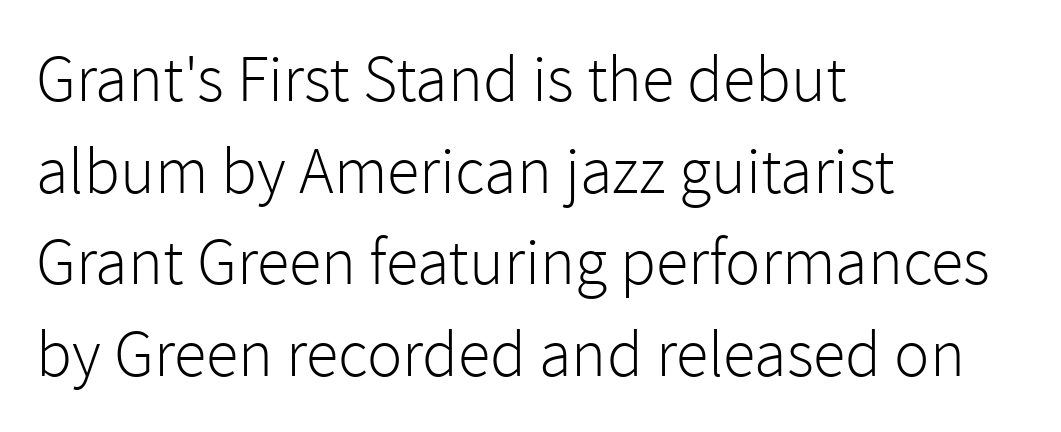
{"serif": "no", "italic": "no", "bold": "no", "weight": "light", "width": "normal", "x_height": "medium", "monospaced": "no", "underline": "no", "align": "left", "line_spacing": "normal", "line_spacing_ratio": 1.39, "letter_spacing": "normal", "letter_spacing_em": 0.0, "glyph_px": 66}
